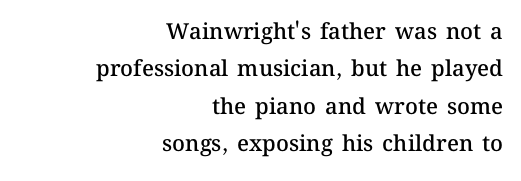
Its strokes are somewhat broadened, the hallmark of semibold type. Italic: no, the glyphs are upright roman. The gap between lines stays unmarked. The passage is arranged like a letterhead date or caption credit — flush right. Is the letter spacing exaggerated? No — it looks like the ordinary default. Evenly set lines give the paragraph a standard silhouette.
